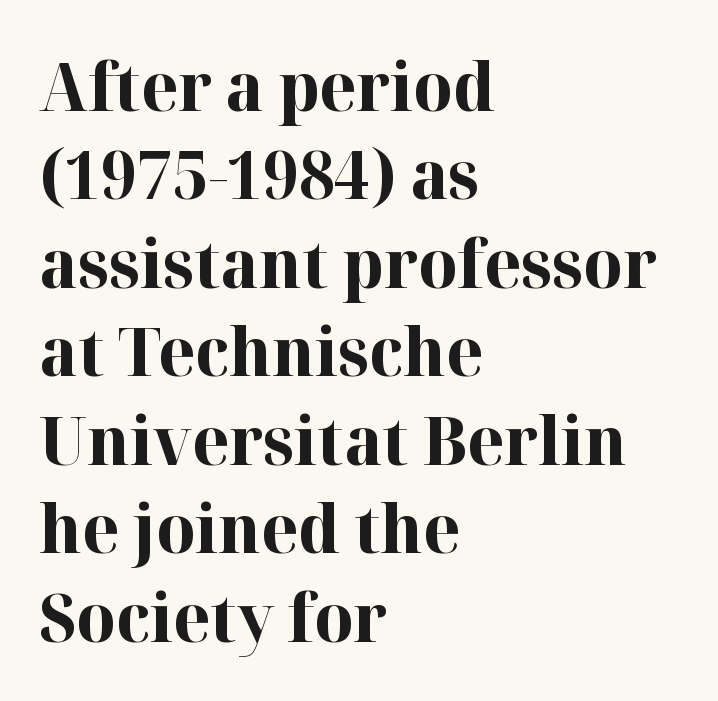
Q: Is the text bold? A: Yes.
Q: Is the text italic (slanted)? A: No, it is upright.
Q: Is the typeface a serif or a sans-serif typeface? A: Serif.
Q: Is the text underlined? A: No.
Q: How is the paragraph aligned? A: Left-aligned.
Q: Is the spacing between letters normal or unusually wide? A: Normal.
Q: Is the spacing between lines tight, normal or loose? A: Normal.
Q: Width (condensed, normal, or wide)? A: Normal.
Q: Stroke contrast? A: High.
Q: x-height? A: Medium.
Q: Monospaced? A: No.
